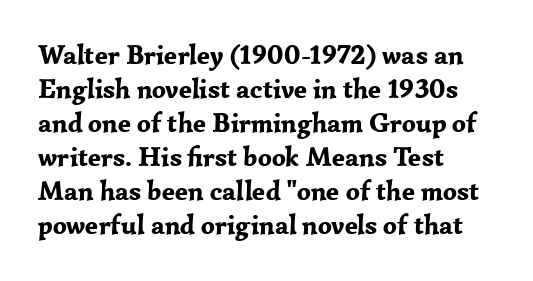
Does the weight exceed regular? Yes, all the way to bold. Short note: letters normally spaced. The space beneath each line is pristine and unruled. The typesetter chose a ragged-right arrangement here. Posture: vertical. The passage shown stacks its lines at a standard gap.
